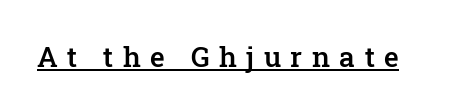
{"serif": "yes", "italic": "no", "bold": "semi", "weight": "semibold", "width": "normal", "stroke_contrast": "low", "x_height": "medium", "monospaced": "no", "underline": "yes", "letter_spacing": "wide", "letter_spacing_em": 0.34, "glyph_px": 28}
